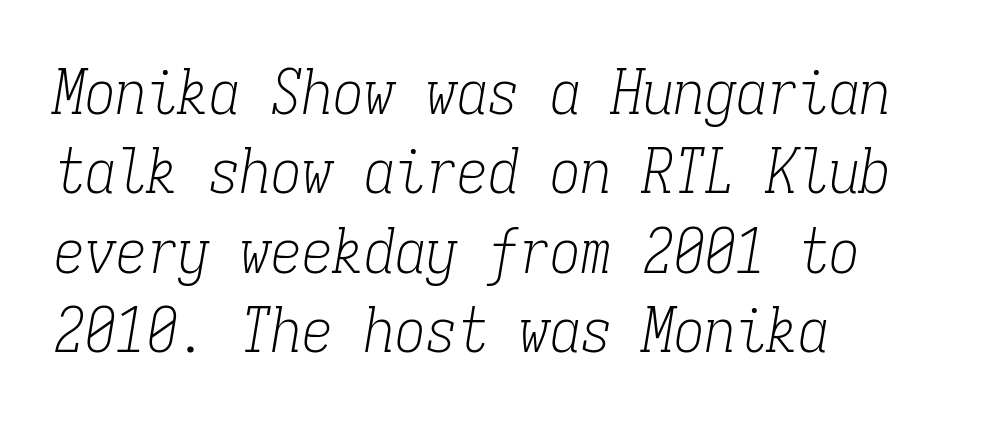
Q: Is the text bold? A: No.
Q: Is the text italic (slanted)? A: Yes, it leans right by about 9 degrees.
Q: Is the typeface a serif or a sans-serif typeface? A: Serif.
Q: Is the text underlined? A: No.
Q: How is the paragraph aligned? A: Left-aligned.
Q: Is the spacing between letters normal or unusually wide? A: Normal.
Q: Is the spacing between lines tight, normal or loose? A: Normal.
Q: Width (condensed, normal, or wide)? A: Condensed.
Q: Stroke contrast? A: Low.
Q: x-height? A: Medium.
Q: Monospaced? A: Yes.
